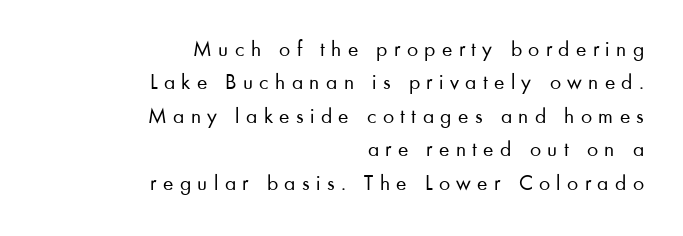
Q: Is the text bold? A: No.
Q: Is the text italic (slanted)? A: No, it is upright.
Q: Is the text underlined? A: No.
Q: How is the paragraph aligned? A: Right-aligned.
Q: Is the spacing between letters normal or unusually wide? A: Unusually wide.
Q: Is the spacing between lines tight, normal or loose? A: Normal.
